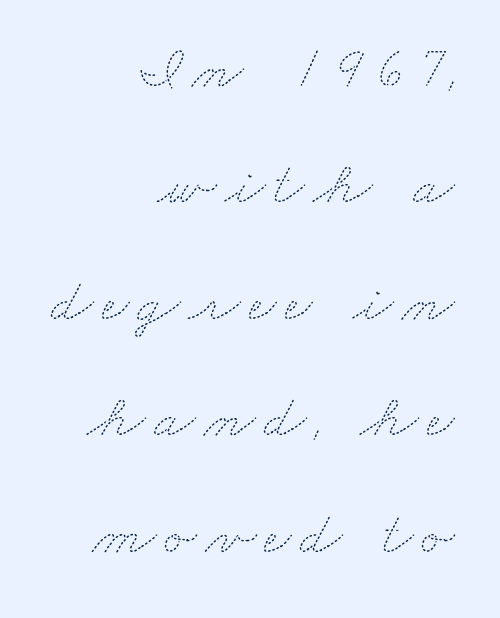
Underlining? Definitely not there. Visually the block forms a straight wall on the right and a jagged coastline on the left. How would I describe the line gaps? Wide and relaxed. The font is comparable to plain body text, perhaps lighter. These lines are rendered in a variable-pitch font.
